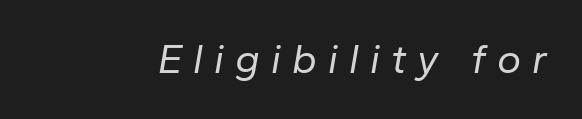
{"italic": "yes", "lean": "right", "slant_degrees": 10, "bold": "no", "weight": "regular", "width": "normal", "stroke_contrast": "low", "x_height": "medium", "monospaced": "no", "underline": "no", "letter_spacing": "wide", "letter_spacing_em": 0.27, "glyph_px": 41}
